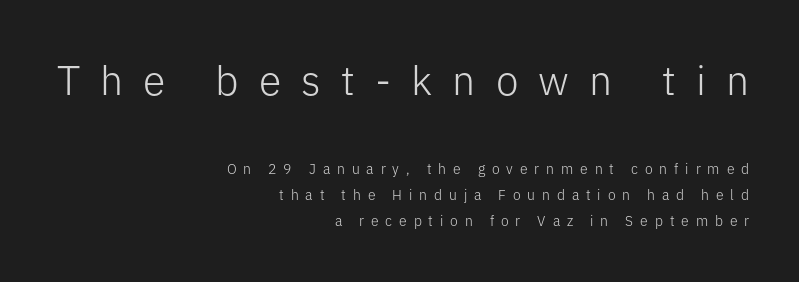
The image shows 41 px light sans-serif type, upright; set right-aligned, line spacing 1.84x, unusually wide letter spacing (+0.49 em), not underlined; the first (top) block is 2.93x larger; low stroke contrast and a medium x-height.
